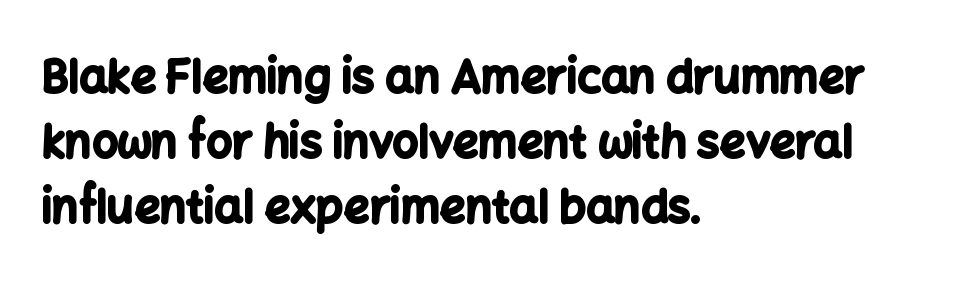
Q: Is the text bold? A: Yes.
Q: Is the text italic (slanted)? A: No, it is upright.
Q: Is the typeface a serif or a sans-serif typeface? A: Sans-serif.
Q: Is the text underlined? A: No.
Q: How is the paragraph aligned? A: Left-aligned.
Q: Is the spacing between letters normal or unusually wide? A: Normal.
Q: Is the spacing between lines tight, normal or loose? A: Normal.
Q: Width (condensed, normal, or wide)? A: Normal.
Q: Stroke contrast? A: Low.
Q: x-height? A: Medium.
Q: Monospaced? A: No.
